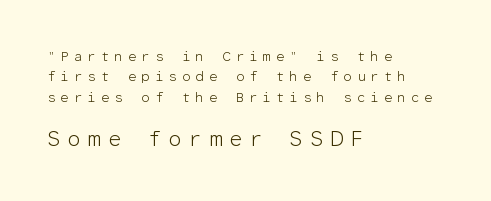
The image shows 21 px text type, upright; set left-aligned, normal line spacing (1.46x), unusually wide letter spacing (+0.33 em), not underlined; the second (bottom) block is 1.5x larger.
